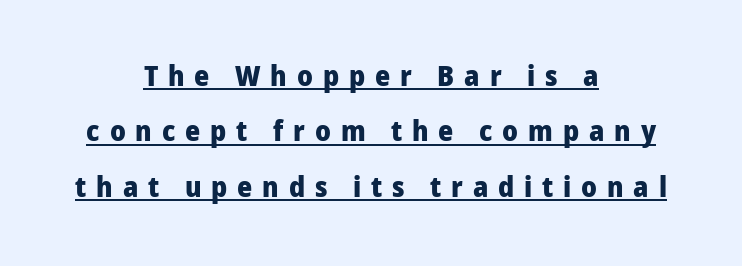
The image shows 29 px heavy sans-serif type, upright; set centered, loose line spacing (1.91x), unusually wide letter spacing (+0.34 em), underlined; low stroke contrast and a medium x-height.
